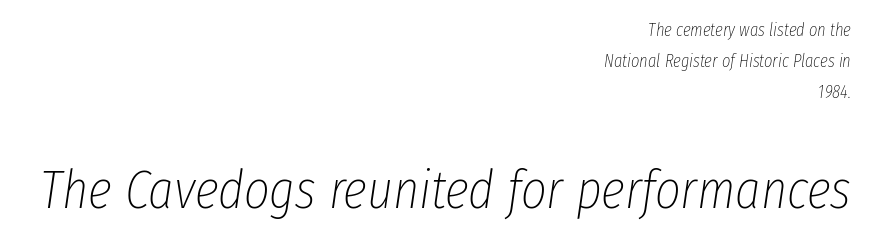
{"italic": "yes", "lean": "right", "slant_degrees": 8, "bold": "no", "weight": "thin", "width": "condensed", "stroke_contrast": "low", "x_height": "medium", "monospaced": "no", "underline": "no", "align": "right", "line_spacing_ratio": 1.73, "letter_spacing": "normal", "letter_spacing_em": 0.0, "larger_block": "second", "size_ratio": 3.06, "glyph_px": 55}
